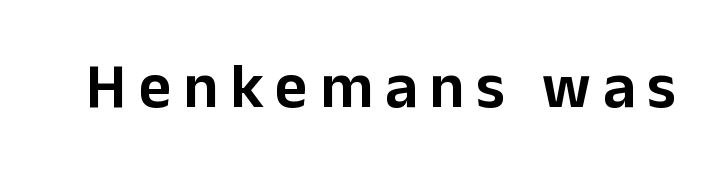
Q: Is the text italic (slanted)? A: No, it is upright.
Q: Is the typeface a serif or a sans-serif typeface? A: Sans-serif.
Q: Is the text underlined? A: No.
Q: Width (condensed, normal, or wide)? A: Normal.
Q: Stroke contrast? A: Low.
Q: x-height? A: Medium.
Q: Monospaced? A: No.
